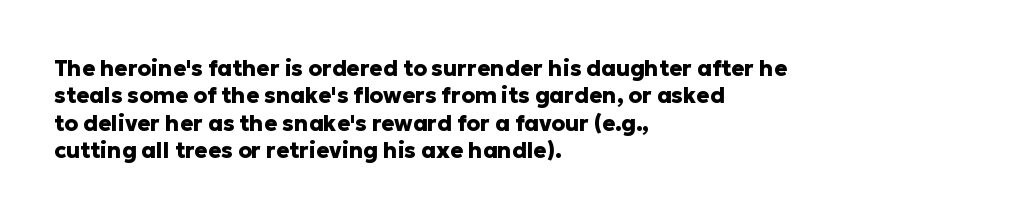
{"italic": "no", "bold": "yes", "underline": "no", "align": "left", "line_spacing_ratio": 1.24, "letter_spacing": "normal", "letter_spacing_em": 0.0, "glyph_px": 22}
